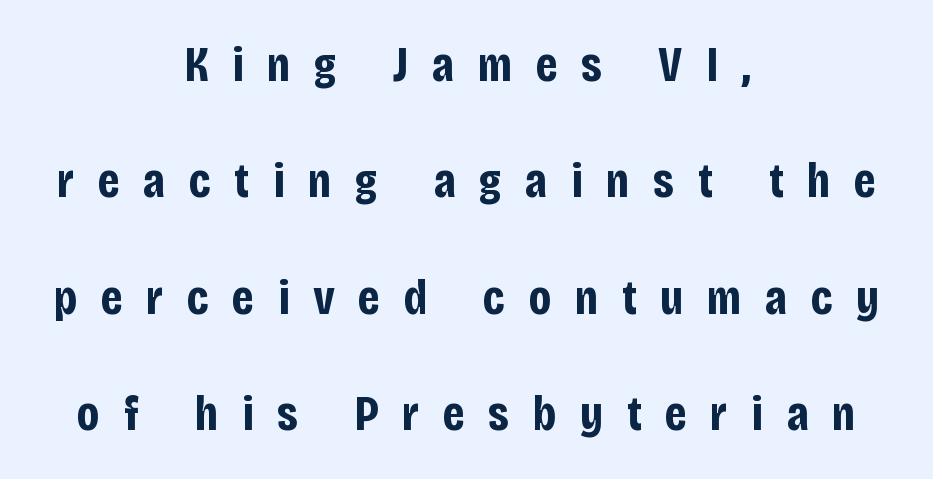
{"serif": "no", "italic": "no", "bold": "yes", "weight": "bold", "width": "condensed", "stroke_contrast": "low", "x_height": "large", "monospaced": "no", "underline": "no", "align": "center", "line_spacing": "loose", "line_spacing_ratio": 2.33, "letter_spacing": "wide", "letter_spacing_em": 0.47, "glyph_px": 50}
